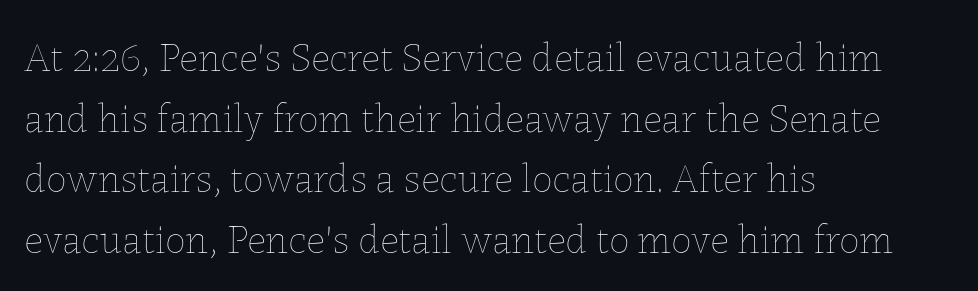
The image shows 41 px thin type, upright; set left-aligned, normal line spacing (1.48x), normal letter spacing, not underlined; low stroke contrast and a medium x-height.
